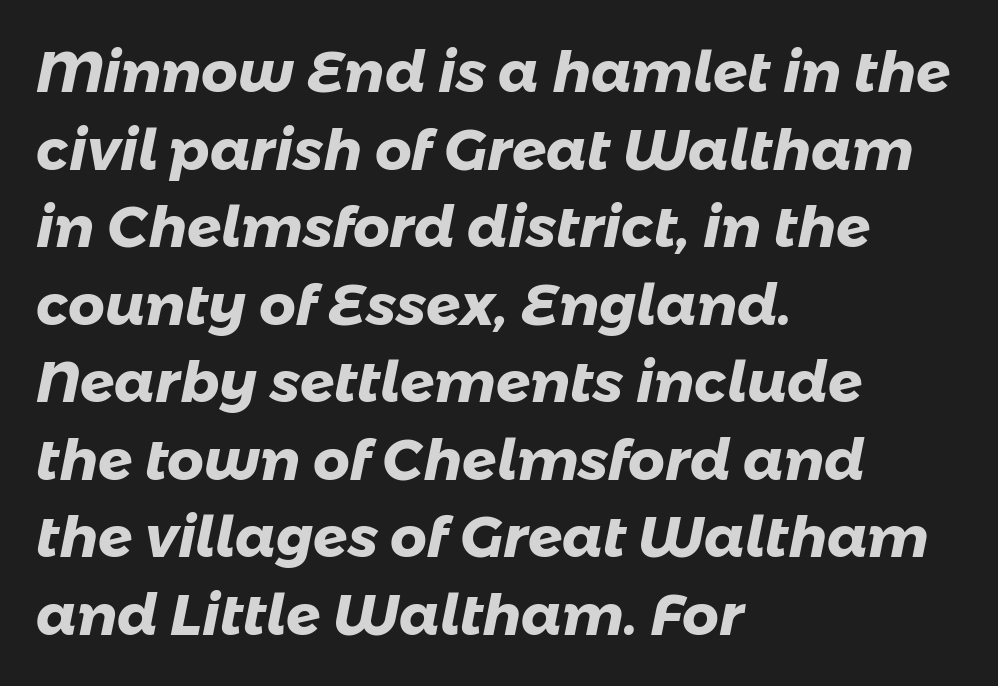
{"serif": "no", "bold": "yes", "weight": "heavy", "width": "normal", "stroke_contrast": "low", "x_height": "medium", "monospaced": "no", "underline": "no", "align": "left", "line_spacing": "normal", "line_spacing_ratio": 1.36, "letter_spacing": "normal", "letter_spacing_em": 0.0, "glyph_px": 57}
